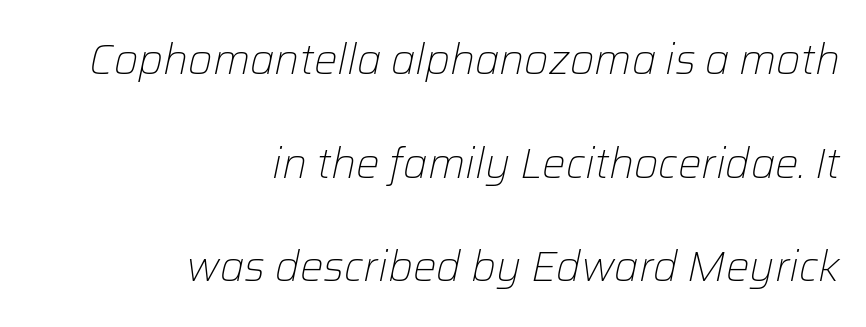
Q: Is the text bold? A: No.
Q: Is the text italic (slanted)? A: Yes, it leans right by about 12 degrees.
Q: Is the text underlined? A: No.
Q: How is the paragraph aligned? A: Right-aligned.
Q: Is the spacing between letters normal or unusually wide? A: Normal.
Q: Is the spacing between lines tight, normal or loose? A: Loose.
Q: Width (condensed, normal, or wide)? A: Normal.
Q: Stroke contrast? A: Low.
Q: x-height? A: Medium.
Q: Monospaced? A: No.
